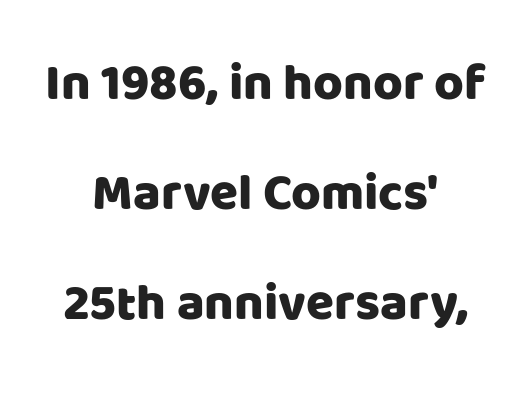
{"serif": "no", "italic": "no", "width": "normal", "stroke_contrast": "low", "x_height": "large", "monospaced": "no", "underline": "no", "align": "center", "line_spacing": "loose", "line_spacing_ratio": 2.16, "letter_spacing": "normal", "letter_spacing_em": 0.0, "glyph_px": 51}
